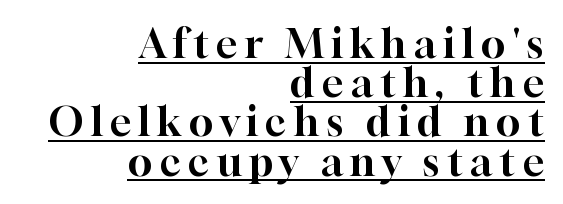
The image shows 40 px serif type, upright; set right-aligned, tight line spacing (0.98x), underlined; high stroke contrast and a medium x-height.
